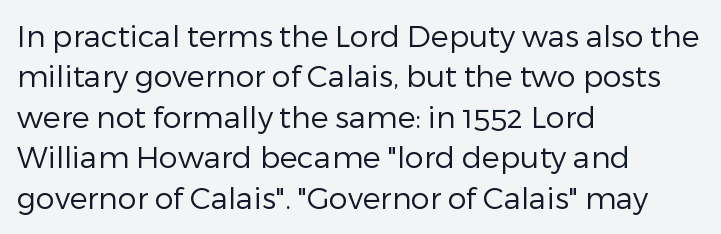
The characters display no serif detailing; their extremities are plain. In CSS terms this would be text-align: left. Ordinary non-slanted type is in use. A typesetter would call this proportional, since set widths differ per character.
